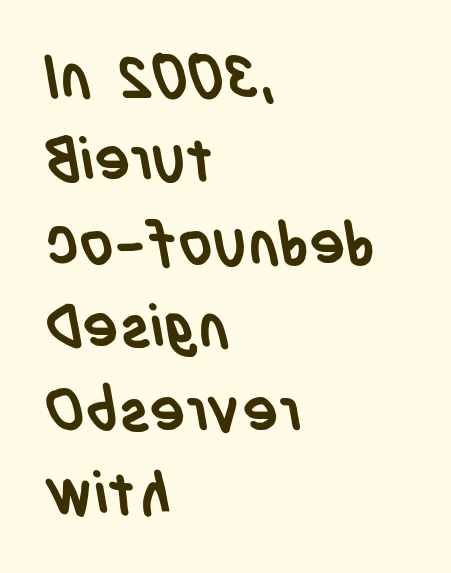
This rendering leaves character spacing at its baseline value. On the weight axis this lands at bold, roughly 700. Just letters on the line, the space beneath them empty. Does the leading feel generous? No, just average. In CSS terms this would be text-align: left.
